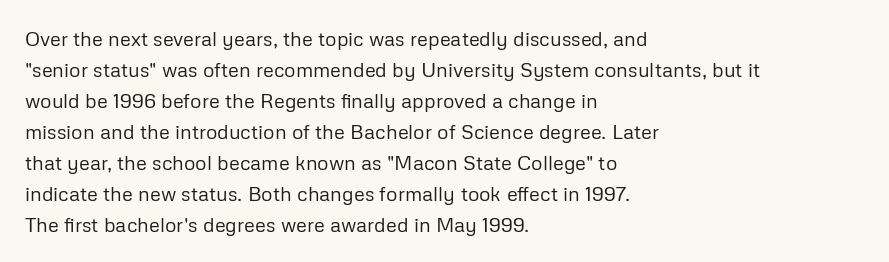
Q: Is the text bold? A: No.
Q: Is the text italic (slanted)? A: No, it is upright.
Q: Is the text underlined? A: No.
Q: How is the paragraph aligned? A: Left-aligned.
Q: Is the spacing between letters normal or unusually wide? A: Normal.
Q: Is the spacing between lines tight, normal or loose? A: Normal.
